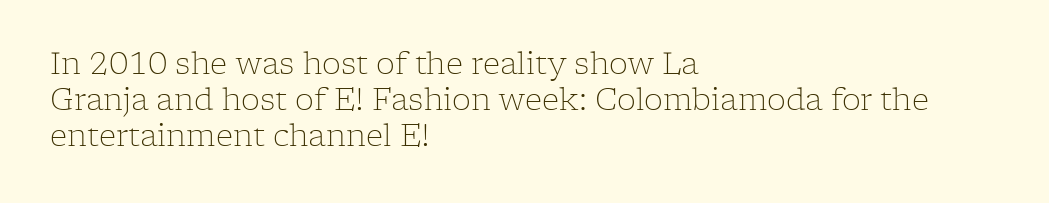
{"serif": "yes", "italic": "no", "bold": "no", "weight": "light", "width": "normal", "stroke_contrast": "low", "x_height": "medium", "monospaced": "no", "underline": "no", "align": "left", "line_spacing_ratio": 1.2, "letter_spacing": "normal", "letter_spacing_em": 0.0, "glyph_px": 30}
